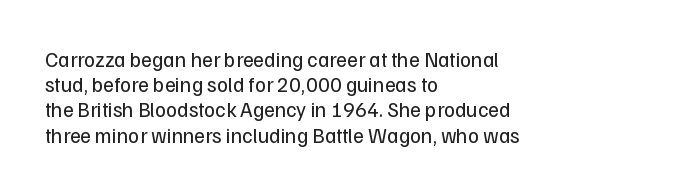
The letterforms sit shoulder to shoulder at normal distance. Typeset ragged right — the left edge is the straight one. The lettering holds an erect, upright posture throughout. Vertical stems look standard width or narrower in stroke. Beneath every word, the page is bare.
